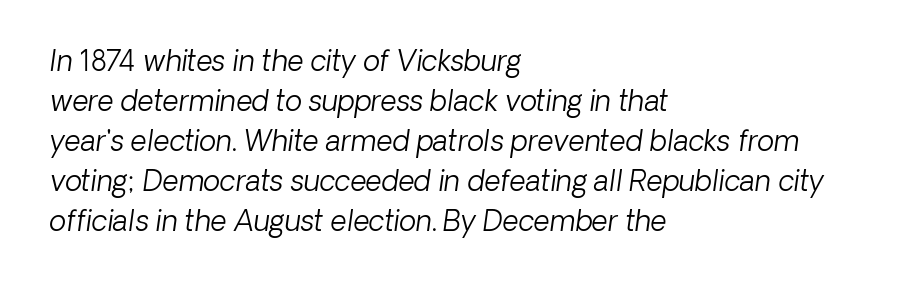
Q: Is the text bold? A: No.
Q: Is the text italic (slanted)? A: Yes, it leans right by about 8 degrees.
Q: Is the text underlined? A: No.
Q: How is the paragraph aligned? A: Left-aligned.
Q: Is the spacing between letters normal or unusually wide? A: Normal.
Q: Is the spacing between lines tight, normal or loose? A: Normal.
Q: Width (condensed, normal, or wide)? A: Normal.
Q: Stroke contrast? A: Low.
Q: x-height? A: Medium.
Q: Monospaced? A: No.
